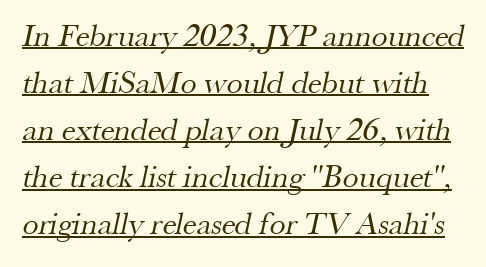
{"serif": "yes", "bold": "no", "weight": "regular", "width": "normal", "stroke_contrast": "medium", "x_height": "small", "monospaced": "no", "underline": "yes", "line_spacing": "normal", "line_spacing_ratio": 1.47, "letter_spacing": "normal", "letter_spacing_em": 0.0, "glyph_px": 32}
